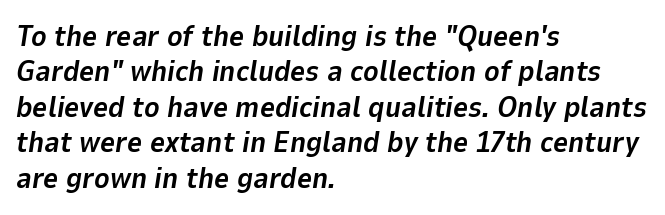
Q: Is the text bold? A: Yes.
Q: Is the text italic (slanted)? A: Yes, it leans right by about 9 degrees.
Q: Is the text underlined? A: No.
Q: How is the paragraph aligned? A: Left-aligned.
Q: Is the spacing between letters normal or unusually wide? A: Normal.
Q: Width (condensed, normal, or wide)? A: Normal.
Q: Stroke contrast? A: Low.
Q: x-height? A: Medium.
Q: Monospaced? A: No.
